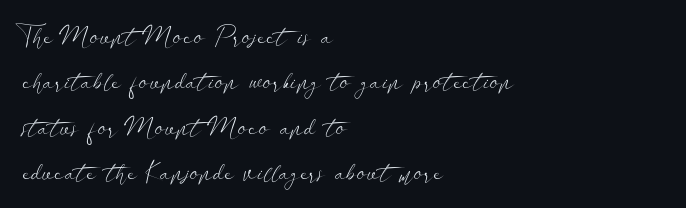
The image shows 26 px text type; set left-aligned, line spacing 1.75x, normal letter spacing, not underlined.
